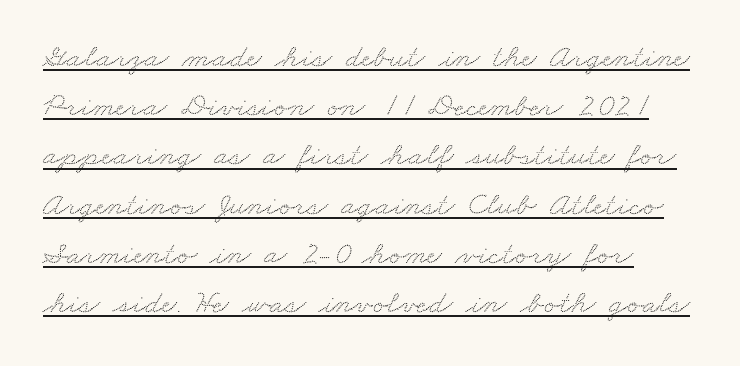
This block has exactly the height ordinary leading produces. You could call the tracking neutral — neither tight nor loose. Typographically, this falls in the serif category. Notice how a bar underscores the lettering throughout. Proportional: the letters do not fall into vertical columns.
